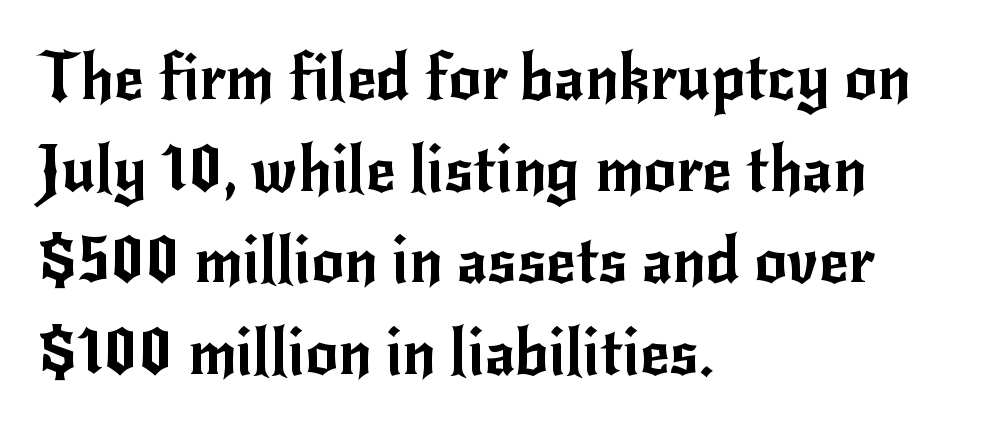
These lines keep a tight, regular rhythm from letter to letter. Rows of type keep a routine distance in the vertical direction. Character widths vary here, with narrow letters taking less room than wide ones. The paragraph has a hard left edge and a soft right edge. A typesetter would mark this as roman, not italic. The characters display no serif detailing; their extremities are plain.
